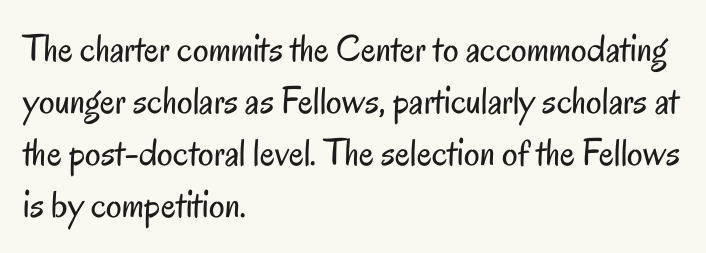
{"serif": "no", "italic": "no", "bold": "no", "weight": "regular", "width": "condensed", "stroke_contrast": "low", "x_height": "small", "monospaced": "no", "underline": "no", "align": "left", "line_spacing": "normal", "line_spacing_ratio": 1.33, "letter_spacing": "normal", "letter_spacing_em": 0.0, "glyph_px": 39}
